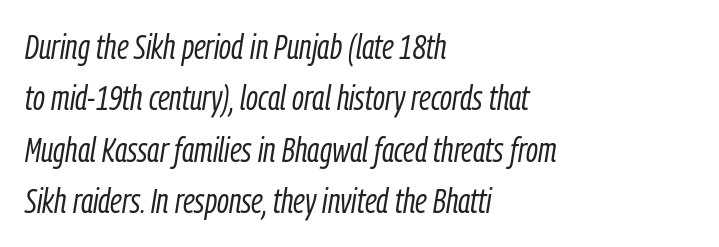
The image shows 35 px light, condensed type, italic (leaning right); set left-aligned, normal line spacing (1.47x), normal letter spacing, not underlined; low stroke contrast and a medium x-height.
